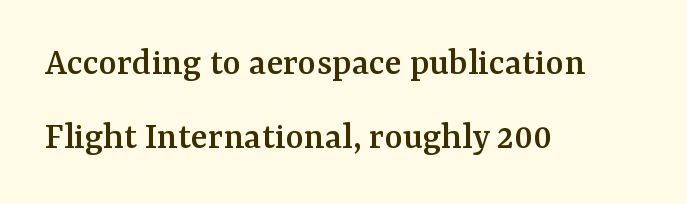
Q: Is the text italic (slanted)? A: No, it is upright.
Q: Is the typeface a serif or a sans-serif typeface? A: Serif.
Q: Is the text underlined? A: No.
Q: How is the paragraph aligned? A: Left-aligned.
Q: Is the spacing between letters normal or unusually wide? A: Normal.
Q: Width (condensed, normal, or wide)? A: Normal.
Q: Stroke contrast? A: Medium.
Q: x-height? A: Medium.
Q: Monospaced? A: No.
